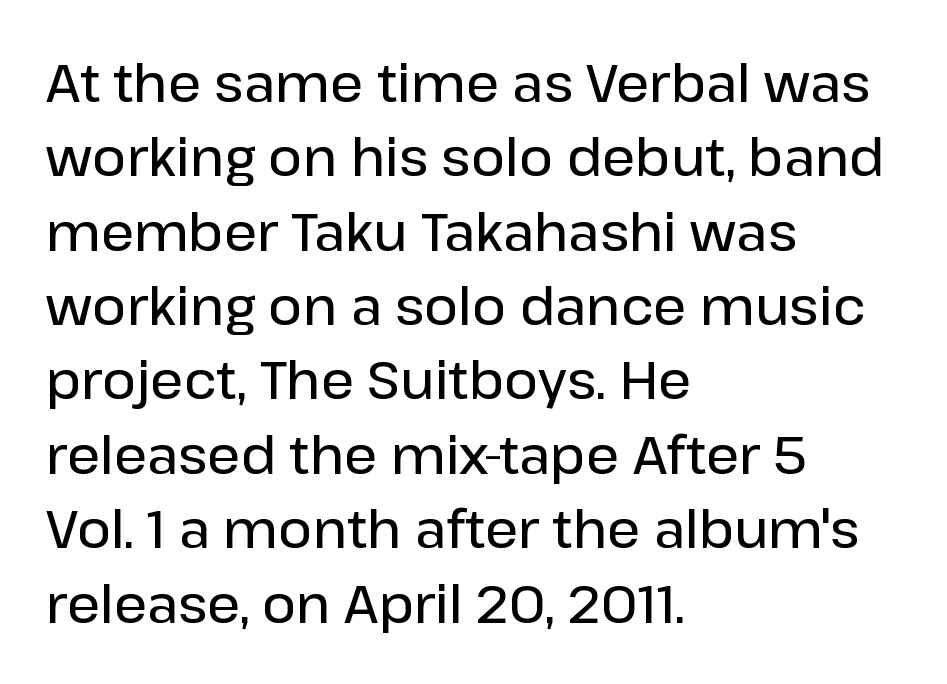
{"serif": "no", "italic": "no", "bold": "semi", "weight": "semibold", "width": "normal", "stroke_contrast": "low", "x_height": "medium", "monospaced": "no", "underline": "no", "align": "left", "line_spacing": "normal", "line_spacing_ratio": 1.43, "letter_spacing": "normal", "letter_spacing_em": 0.0, "glyph_px": 52}
